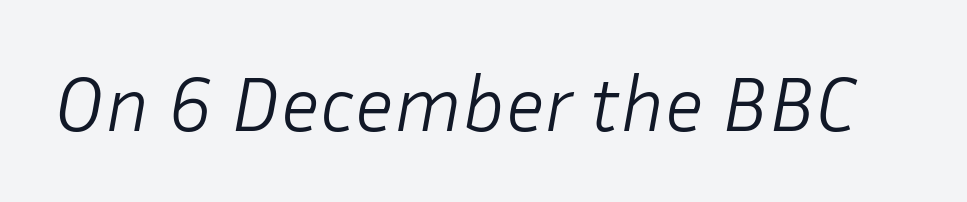
{"italic": "yes", "lean": "right", "slant_degrees": 10, "bold": "no", "weight": "light", "width": "normal", "stroke_contrast": "low", "x_height": "medium", "monospaced": "no", "underline": "no", "letter_spacing": "normal", "letter_spacing_em": 0.0, "glyph_px": 79}
